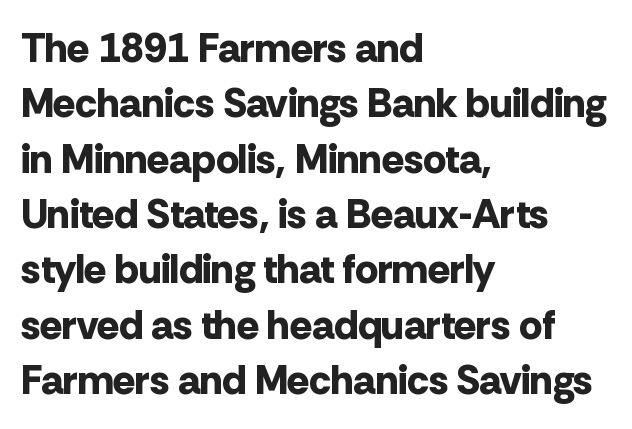
The image shows 41 px bold sans-serif type, upright; set left-aligned, normal line spacing (1.35x), normal letter spacing, not underlined; low stroke contrast and a medium x-height.
